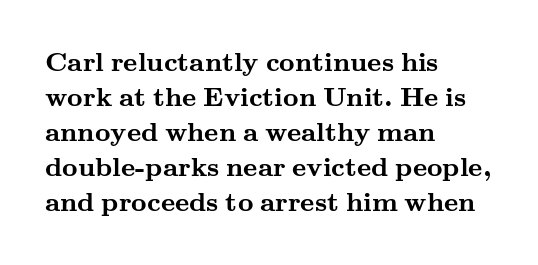
Q: Is the text bold? A: Yes.
Q: Is the text italic (slanted)? A: No, it is upright.
Q: Is the text underlined? A: No.
Q: How is the paragraph aligned? A: Left-aligned.
Q: Is the spacing between letters normal or unusually wide? A: Normal.
Q: Is the spacing between lines tight, normal or loose? A: Normal.
